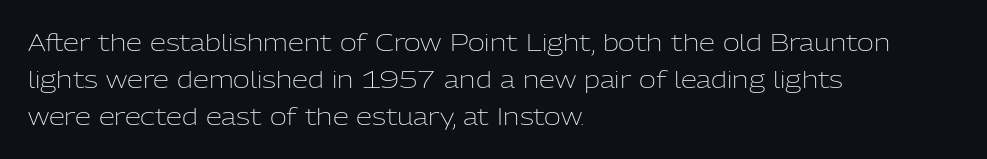
The image shows 23 px text type, upright; set left-aligned, normal line spacing (1.6x), normal letter spacing, not underlined.
